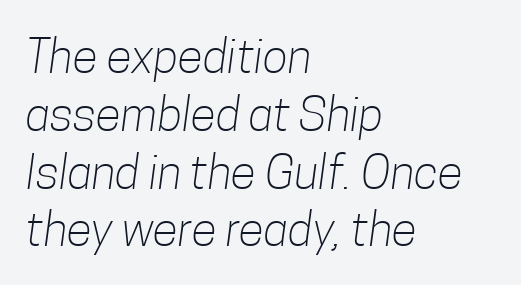
The image shows 47 px light, condensed sans-serif type; set left-aligned, line spacing 1.23x, normal letter spacing, not underlined; low stroke contrast and a medium x-height.
